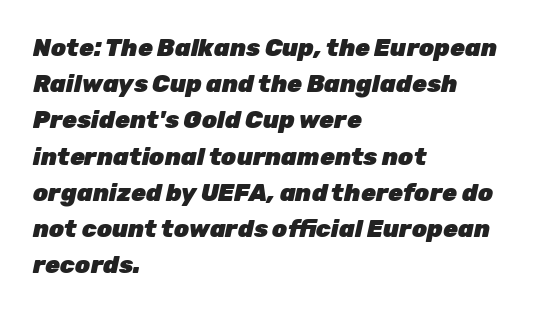
{"italic": "yes", "lean": "right", "slant_degrees": 12, "bold": "yes", "underline": "no", "align": "left", "line_spacing": "normal", "line_spacing_ratio": 1.51, "letter_spacing": "normal", "letter_spacing_em": 0.0, "glyph_px": 24}
